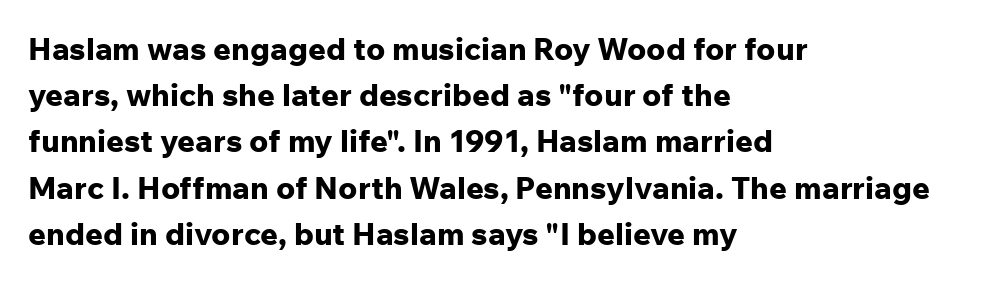
The image shows 31 px bold sans-serif type, upright; set left-aligned, normal line spacing (1.49x), normal letter spacing, not underlined; low stroke contrast and a medium x-height.
